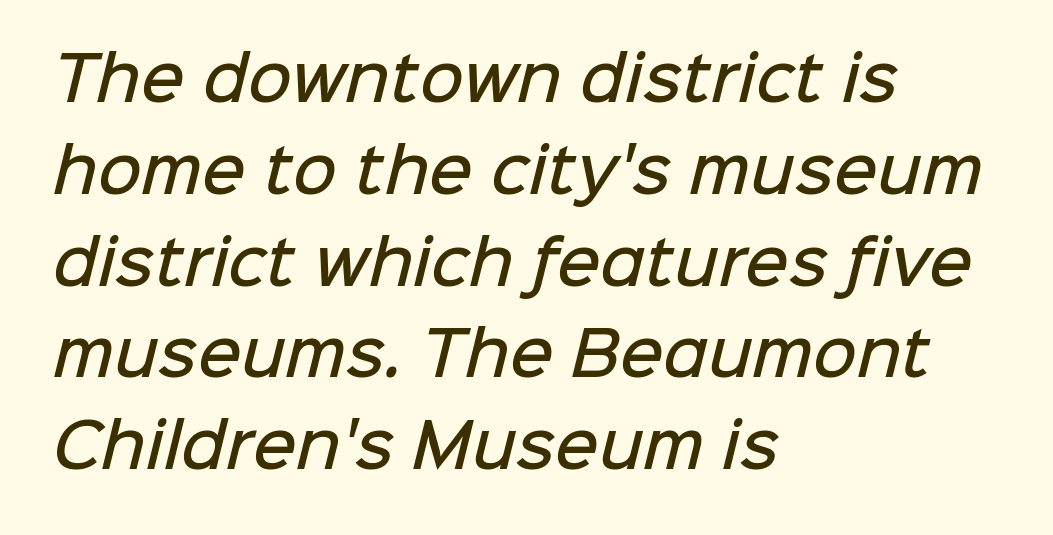
{"serif": "no", "bold": "semi", "weight": "semibold", "width": "normal", "stroke_contrast": "low", "x_height": "medium", "monospaced": "no", "underline": "no", "align": "left", "line_spacing": "normal", "line_spacing_ratio": 1.53, "letter_spacing": "normal", "letter_spacing_em": 0.0, "glyph_px": 60}
